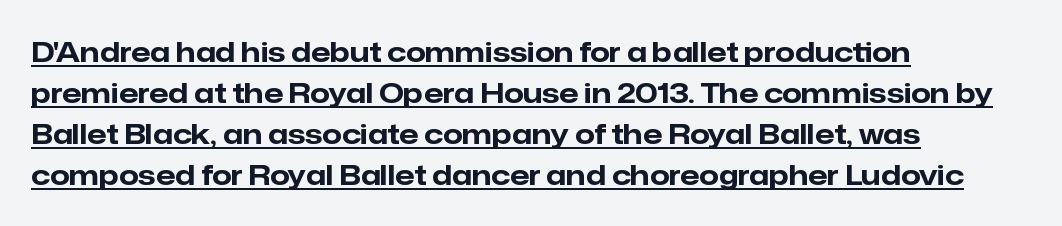
Q: Is the text bold? A: Yes.
Q: Is the text italic (slanted)? A: No, it is upright.
Q: Is the typeface a serif or a sans-serif typeface? A: Sans-serif.
Q: Is the text underlined? A: Yes.
Q: How is the paragraph aligned? A: Left-aligned.
Q: Is the spacing between letters normal or unusually wide? A: Normal.
Q: Is the spacing between lines tight, normal or loose? A: Normal.
Q: Width (condensed, normal, or wide)? A: Normal.
Q: Stroke contrast? A: Low.
Q: x-height? A: Medium.
Q: Monospaced? A: No.
